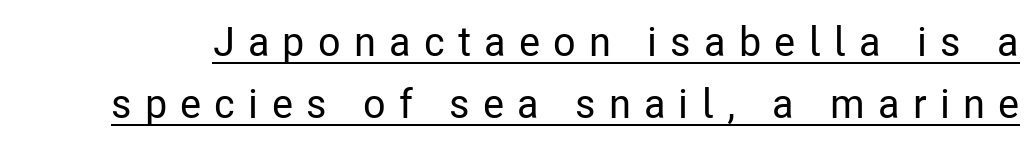
{"serif": "no", "italic": "no", "width": "condensed", "stroke_contrast": "low", "x_height": "medium", "monospaced": "no", "underline": "yes", "line_spacing": "normal", "line_spacing_ratio": 1.52, "letter_spacing": "wide", "letter_spacing_em": 0.32, "glyph_px": 41}
